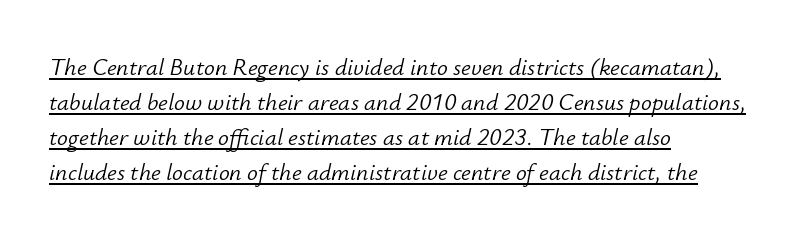
{"italic": "yes", "lean": "right", "slant_degrees": 12, "bold": "no", "underline": "yes", "align": "left", "line_spacing": "normal", "line_spacing_ratio": 1.46, "letter_spacing": "normal", "letter_spacing_em": 0.0, "glyph_px": 24}
